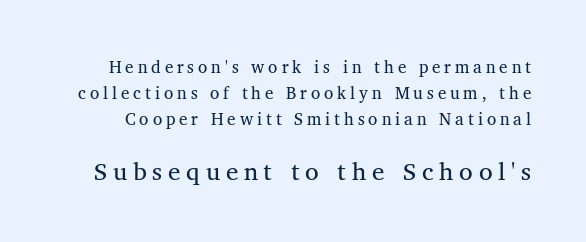
Q: Is the text bold? A: No.
Q: Is the text italic (slanted)? A: No, it is upright.
Q: Is the text underlined? A: No.
Q: Is the spacing between letters normal or unusually wide? A: Unusually wide.
Q: Is the spacing between lines tight, normal or loose? A: Normal.
Q: Which block of text is set in a larger size, the first (top) or the second (bottom)? A: The second (bottom) one.
